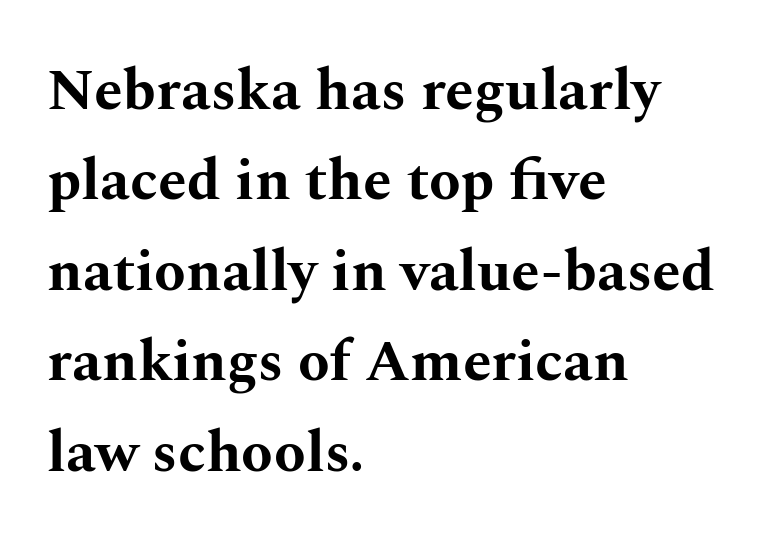
{"serif": "yes", "italic": "no", "bold": "yes", "weight": "bold", "width": "wide", "stroke_contrast": "medium", "x_height": "medium", "monospaced": "no", "underline": "no", "align": "left", "line_spacing": "normal", "line_spacing_ratio": 1.56, "letter_spacing": "normal", "letter_spacing_em": 0.0, "glyph_px": 58}
